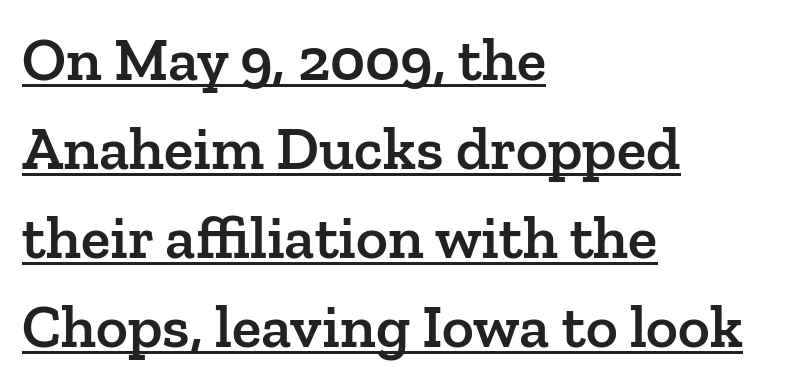
{"serif": "yes", "italic": "no", "bold": "semi", "weight": "semibold", "width": "normal", "stroke_contrast": "low", "x_height": "medium", "monospaced": "no", "underline": "yes", "align": "left", "line_spacing": "normal", "line_spacing_ratio": 1.46, "letter_spacing": "normal", "letter_spacing_em": 0.0, "glyph_px": 61}
